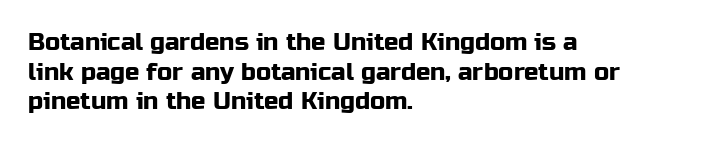
{"italic": "no", "underline": "no", "align": "left", "line_spacing_ratio": 1.23, "letter_spacing": "normal", "letter_spacing_em": 0.0, "glyph_px": 24}
